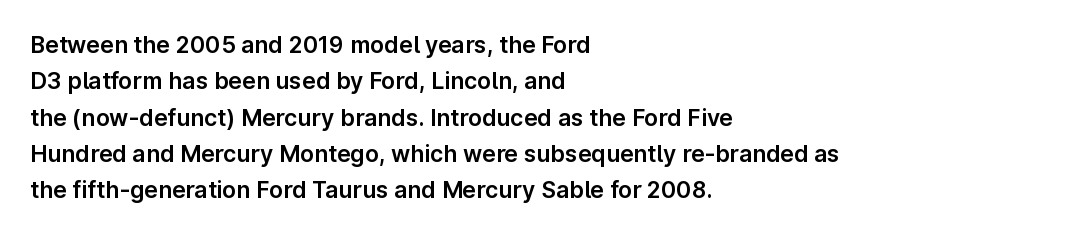
Style check: upright. Honestly, the letter spacing is just normal — you wouldn't notice it. Short and long lines alike share a common starting point at left. Any mark beneath the type? The region is blank. Interline gaps are of average width in this sample.
